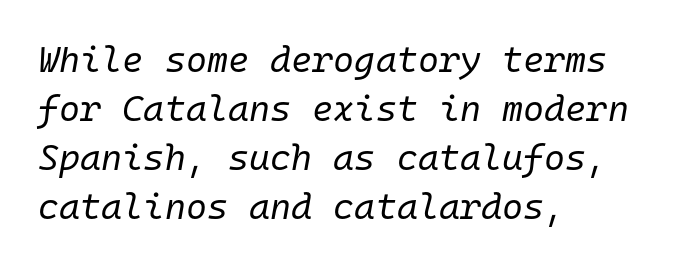
Q: Is the text bold? A: No.
Q: Is the text italic (slanted)? A: Yes, it leans right by about 10 degrees.
Q: Is the text underlined? A: No.
Q: How is the paragraph aligned? A: Left-aligned.
Q: Is the spacing between letters normal or unusually wide? A: Normal.
Q: Is the spacing between lines tight, normal or loose? A: Normal.
Q: Width (condensed, normal, or wide)? A: Normal.
Q: Stroke contrast? A: Low.
Q: x-height? A: Medium.
Q: Monospaced? A: Yes.
